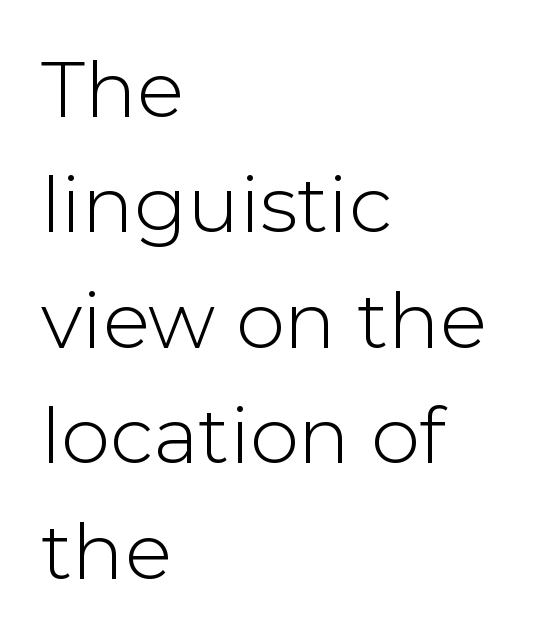
The passage shown has conventional tracking throughout. Is this a fixed-width face? No — the glyphs have proportional, varying widths. Leading: standard. These lines are composed in type without serifs. The weight would be labelled regular, book, light, or lighter still.
